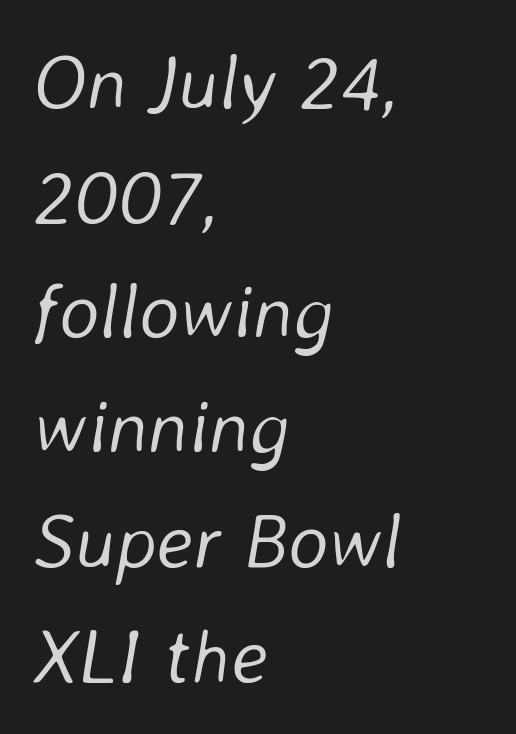
{"italic": "yes", "lean": "right", "slant_degrees": 8, "bold": "no", "weight": "light", "width": "normal", "stroke_contrast": "low", "x_height": "medium", "monospaced": "no", "underline": "no", "align": "left", "line_spacing": "normal", "line_spacing_ratio": 1.49, "letter_spacing": "normal", "letter_spacing_em": 0.0, "glyph_px": 77}
